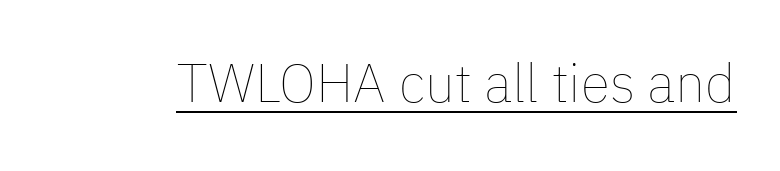
{"italic": "no", "bold": "no", "weight": "thin", "width": "normal", "stroke_contrast": "low", "x_height": "medium", "monospaced": "no", "underline": "yes", "letter_spacing": "normal", "letter_spacing_em": 0.0, "glyph_px": 54}
